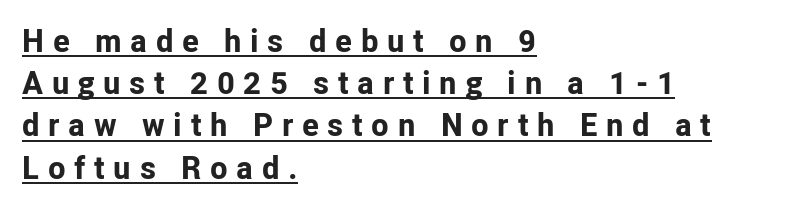
Q: Is the text bold? A: Yes.
Q: Is the text italic (slanted)? A: No, it is upright.
Q: Is the typeface a serif or a sans-serif typeface? A: Sans-serif.
Q: Is the text underlined? A: Yes.
Q: How is the paragraph aligned? A: Left-aligned.
Q: Is the spacing between letters normal or unusually wide? A: Unusually wide.
Q: Is the spacing between lines tight, normal or loose? A: Normal.
Q: Width (condensed, normal, or wide)? A: Normal.
Q: Stroke contrast? A: Low.
Q: x-height? A: Medium.
Q: Monospaced? A: No.
